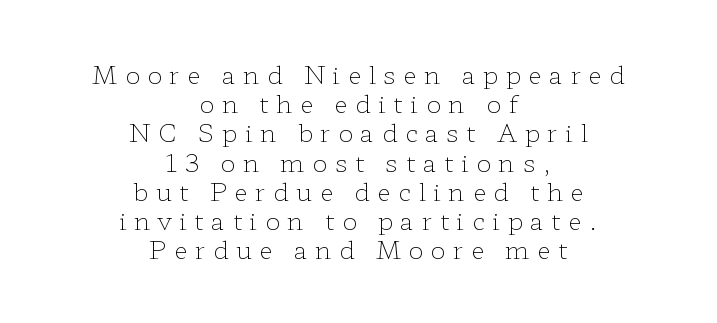
The image shows 25 px text type, upright; set centered, line spacing 1.17x, unusually wide letter spacing (+0.3 em), not underlined.
